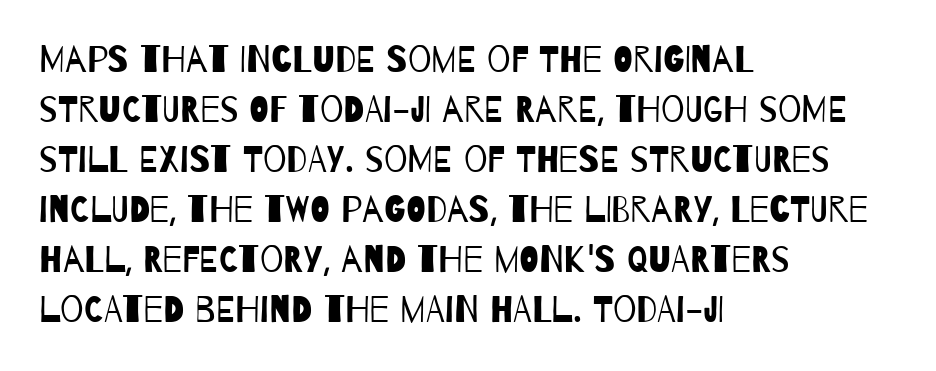
To sum up the face: it is a sans, with no serifs. Nothing heavy about these letters — not bold at all. Descenders hang freely into open space. Look at the tracking — it's just the regular setting, nothing added. Leading: standard.
